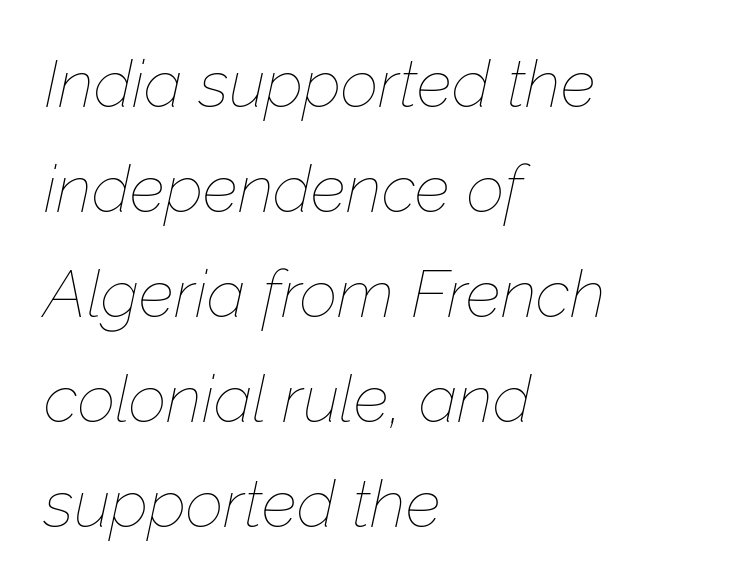
This sample keeps an unexceptional amount of space between lines. Default kerning and tracking; the words read as compact shapes. Is this a fixed-width face? No — the glyphs have proportional, varying widths. The weight tops out at a normal text grade.
